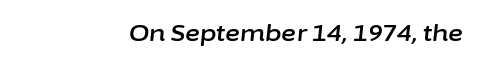
{"italic": "yes", "lean": "right", "slant_degrees": 6, "underline": "no", "letter_spacing": "normal", "letter_spacing_em": 0.0, "glyph_px": 23}
